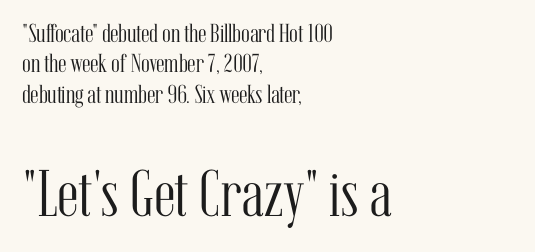
{"serif": "yes", "italic": "no", "bold": "no", "weight": "light", "width": "condensed", "stroke_contrast": "medium", "x_height": "medium", "monospaced": "no", "underline": "no", "align": "left", "line_spacing_ratio": 1.17, "letter_spacing": "normal", "letter_spacing_em": 0.0, "larger_block": "second", "size_ratio": 2.54, "glyph_px": 66}
